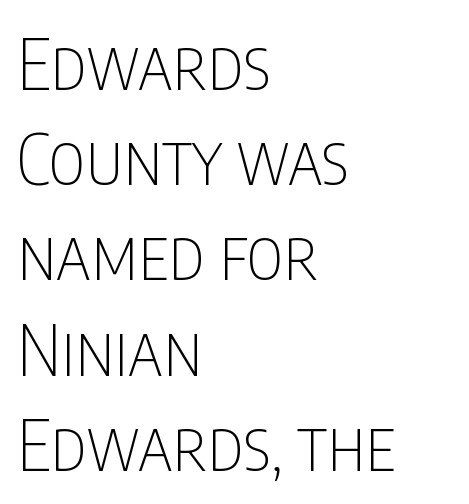
Looks like regular typesetting: each glyph gets only the width it needs. Alignment: flush left. Nothing heavy about these letters — not bold at all. This sample uses a sans-serif face. Each new line begins a customary step beneath the previous one. Rule under the text: the space is simply empty.
